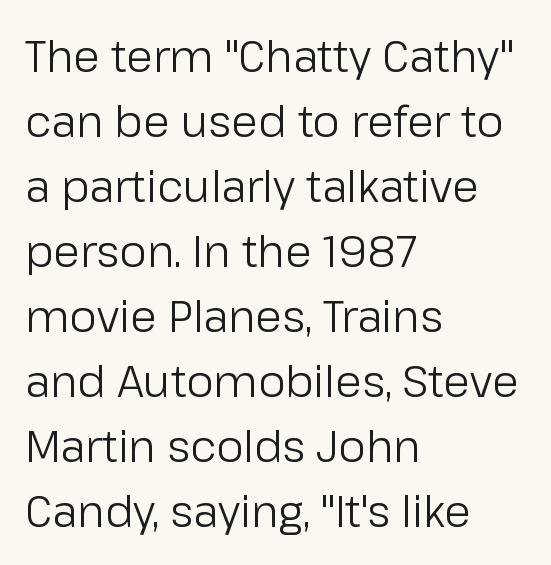
{"serif": "no", "italic": "no", "bold": "no", "weight": "regular", "width": "normal", "stroke_contrast": "low", "x_height": "medium", "monospaced": "no", "underline": "no", "align": "left", "line_spacing": "normal", "line_spacing_ratio": 1.51, "letter_spacing": "normal", "letter_spacing_em": 0.0, "glyph_px": 43}
